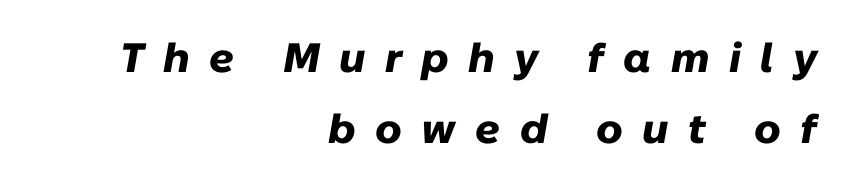
{"italic": "yes", "lean": "right", "slant_degrees": 10, "bold": "yes", "weight": "heavy", "width": "normal", "stroke_contrast": "low", "x_height": "medium", "monospaced": "no", "underline": "no", "align": "right", "line_spacing_ratio": 1.72, "letter_spacing": "wide", "letter_spacing_em": 0.47, "glyph_px": 41}
